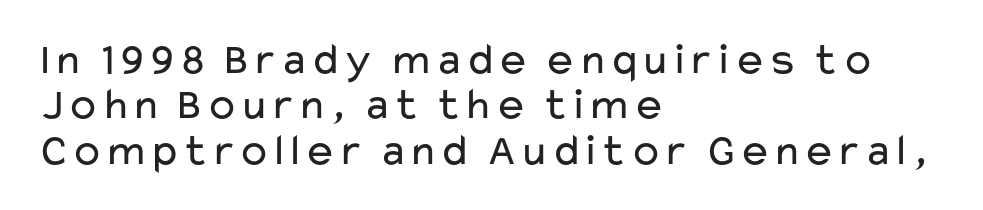
The image shows 45 px regular-weight, wide sans-serif type, upright; set left-aligned, tight line spacing (1.01x), normal letter spacing, not underlined; low stroke contrast and a medium x-height.
